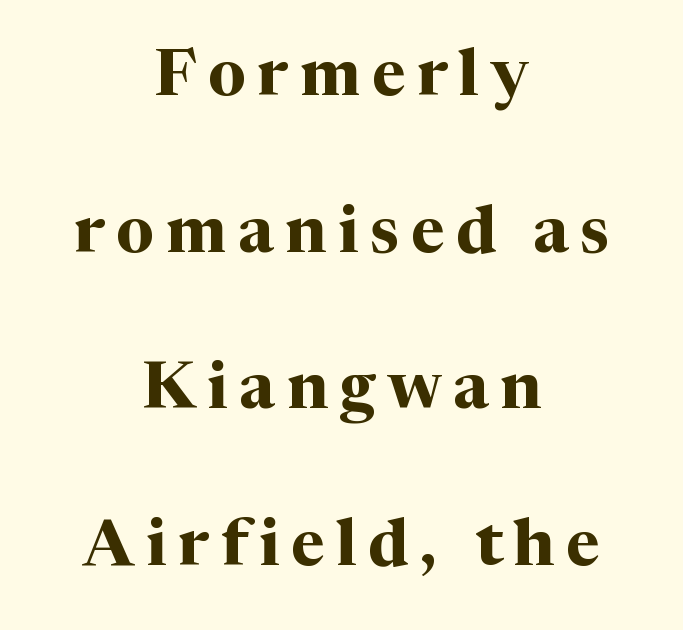
Q: Is the text bold? A: Yes.
Q: Is the text italic (slanted)? A: No, it is upright.
Q: Is the typeface a serif or a sans-serif typeface? A: Serif.
Q: Is the text underlined? A: No.
Q: How is the paragraph aligned? A: Centered.
Q: Is the spacing between lines tight, normal or loose? A: Loose.
Q: Width (condensed, normal, or wide)? A: Normal.
Q: Stroke contrast? A: Medium.
Q: x-height? A: Medium.
Q: Monospaced? A: No.
